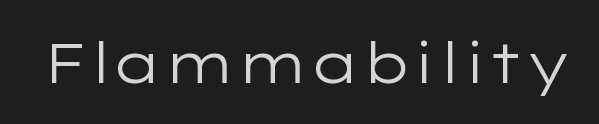
Q: Is the text bold? A: No.
Q: Is the text italic (slanted)? A: No, it is upright.
Q: Is the typeface a serif or a sans-serif typeface? A: Sans-serif.
Q: Is the text underlined? A: No.
Q: Is the spacing between letters normal or unusually wide? A: Normal.
Q: Width (condensed, normal, or wide)? A: Wide.
Q: Stroke contrast? A: Low.
Q: x-height? A: Medium.
Q: Monospaced? A: No.
